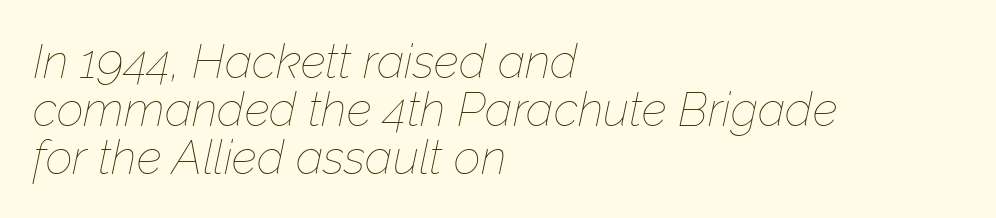
Plain, unruled lines of type. Unbolded letterforms with no extra heft. Is there much room between lines? No — they nearly touch. Tall strokes in this sample are angled rather than plumb. Look at the tracking — it's just the regular setting, nothing added. The rendering uses natural spacing where letterforms have individual widths.
